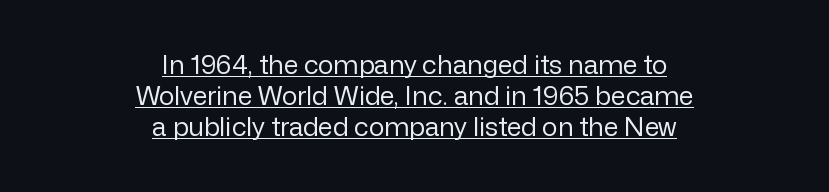
In CSS terms this would be text-align: center. Letters have the restrained weight of plain body copy at most. This rendering features underlined lettering. Does extra space separate the letters? No, they use regular spacing. This is the regular roman posture of the typeface.
